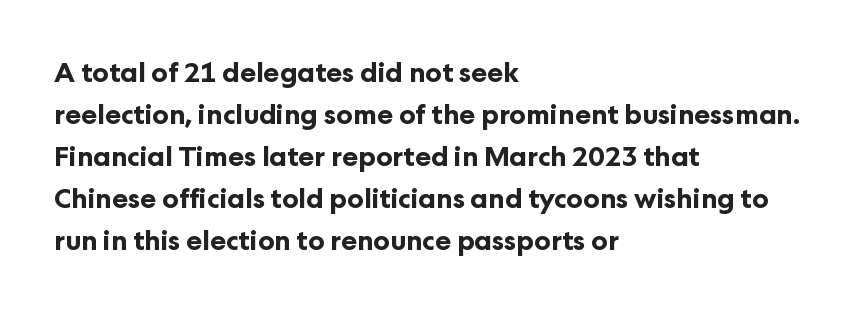
Q: Is the text bold? A: Yes.
Q: Is the text italic (slanted)? A: No, it is upright.
Q: Is the text underlined? A: No.
Q: How is the paragraph aligned? A: Left-aligned.
Q: Is the spacing between letters normal or unusually wide? A: Normal.
Q: Is the spacing between lines tight, normal or loose? A: Normal.
